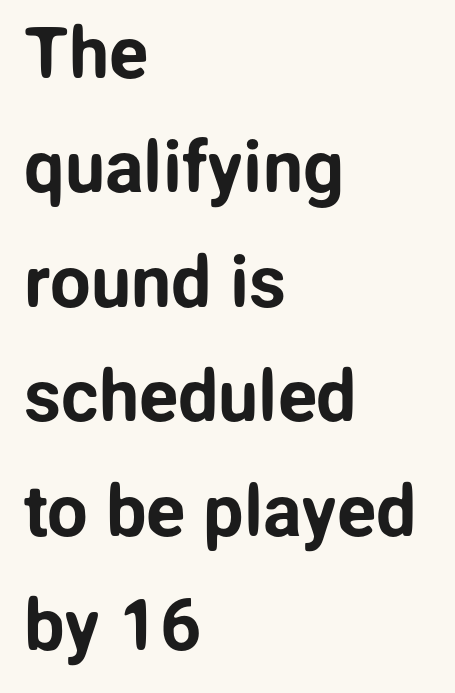
Is this a fixed-width face? No — the glyphs have proportional, varying widths. Between one letter and the next there's only the usual sliver of space. Line starts are locked; line ends wander. No feet cap the strokes, marking this as sans-serif type. No word sits above an underline.
